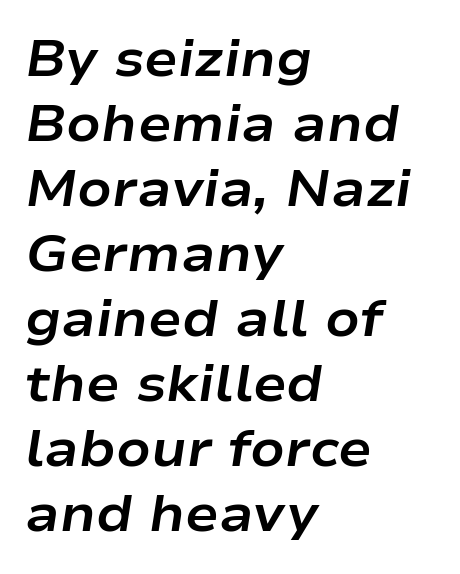
{"italic": "yes", "lean": "right", "slant_degrees": 9, "bold": "yes", "weight": "bold", "width": "wide", "stroke_contrast": "low", "x_height": "medium", "monospaced": "no", "underline": "no", "align": "left", "line_spacing": "normal", "line_spacing_ratio": 1.3, "letter_spacing": "normal", "letter_spacing_em": 0.0, "glyph_px": 50}
